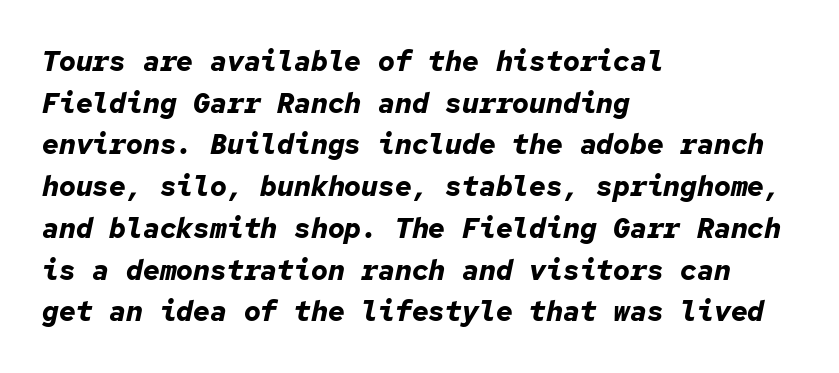
The image shows 28 px bold type, italic (leaning right), monospaced; set left-aligned, normal line spacing (1.49x), normal letter spacing, not underlined; low stroke contrast and a medium x-height.
